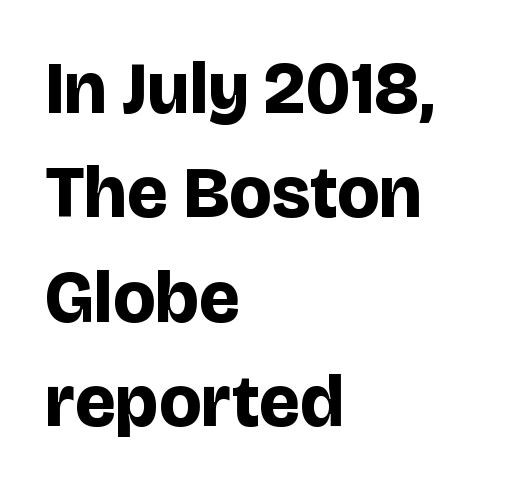
Q: Is the text bold? A: Yes.
Q: Is the text italic (slanted)? A: No, it is upright.
Q: Is the typeface a serif or a sans-serif typeface? A: Sans-serif.
Q: Is the text underlined? A: No.
Q: How is the paragraph aligned? A: Left-aligned.
Q: Is the spacing between letters normal or unusually wide? A: Normal.
Q: Is the spacing between lines tight, normal or loose? A: Normal.
Q: Width (condensed, normal, or wide)? A: Normal.
Q: Stroke contrast? A: Low.
Q: x-height? A: Large.
Q: Monospaced? A: No.
